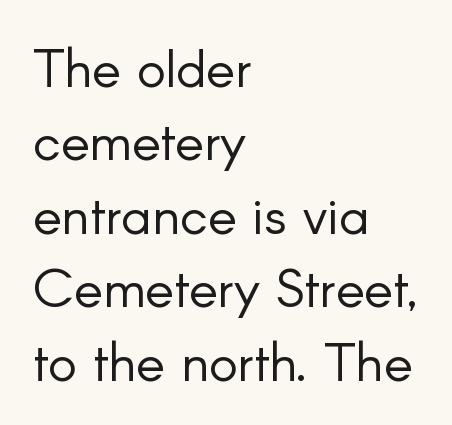
Notice how the passage keeps a crisp vertical edge on the left only. Unbolded letterforms with no extra heft. This is roman type, the default non-slanted kind. The rendering uses natural spacing where letterforms have individual widths. These lines are composed in type without serifs. The type is set solid horizontally, with unmodified tracking.
